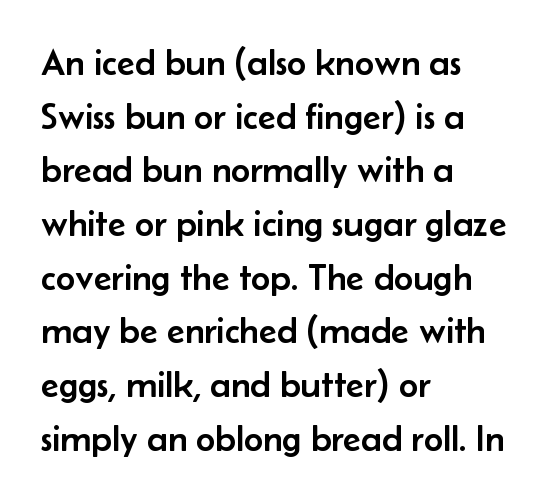
The image shows 37 px sans-serif type, upright; set left-aligned, normal line spacing (1.45x), normal letter spacing, not underlined; low stroke contrast and a small x-height.
